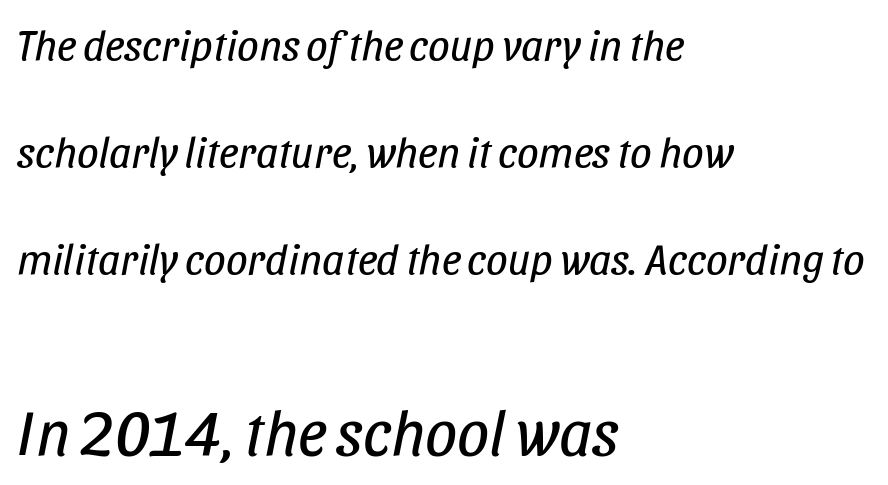
{"italic": "yes", "lean": "right", "slant_degrees": 11, "bold": "no", "weight": "regular", "width": "condensed", "stroke_contrast": "low", "x_height": "large", "monospaced": "no", "underline": "no", "align": "left", "line_spacing": "loose", "line_spacing_ratio": 2.49, "letter_spacing": "normal", "letter_spacing_em": 0.0, "larger_block": "second", "size_ratio": 1.49, "glyph_px": 64}
